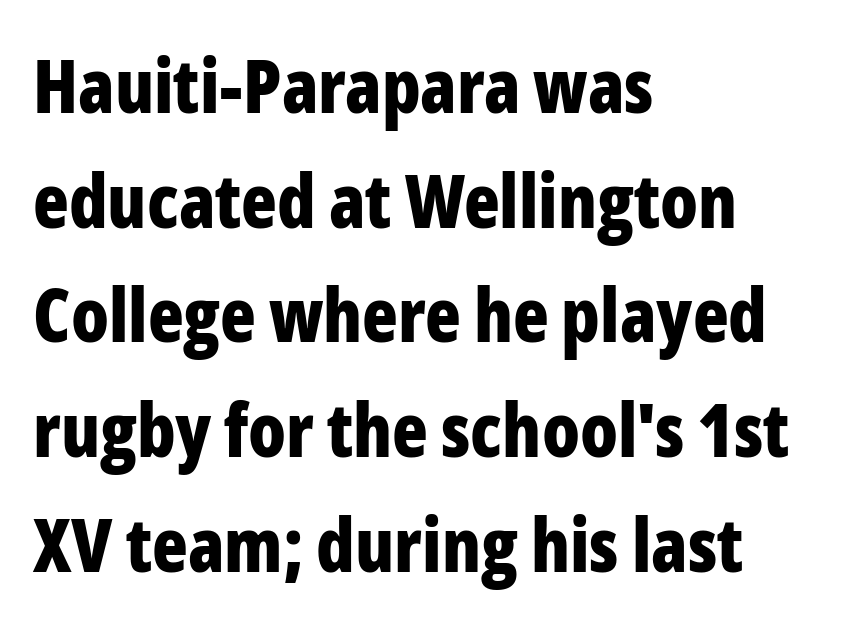
Q: Is the text bold? A: Yes.
Q: Is the text italic (slanted)? A: No, it is upright.
Q: Is the typeface a serif or a sans-serif typeface? A: Sans-serif.
Q: Is the text underlined? A: No.
Q: How is the paragraph aligned? A: Left-aligned.
Q: Is the spacing between letters normal or unusually wide? A: Normal.
Q: Is the spacing between lines tight, normal or loose? A: Normal.
Q: Width (condensed, normal, or wide)? A: Condensed.
Q: Stroke contrast? A: Low.
Q: x-height? A: Medium.
Q: Monospaced? A: No.
